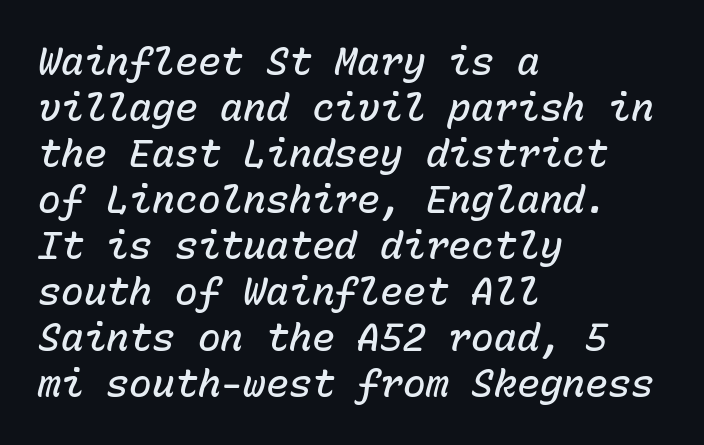
{"italic": "yes", "lean": "right", "slant_degrees": 15, "bold": "semi", "weight": "semibold", "width": "normal", "stroke_contrast": "low", "x_height": "medium", "monospaced": "yes", "underline": "no", "align": "left", "line_spacing_ratio": 1.21, "letter_spacing": "normal", "letter_spacing_em": 0.0, "glyph_px": 38}
